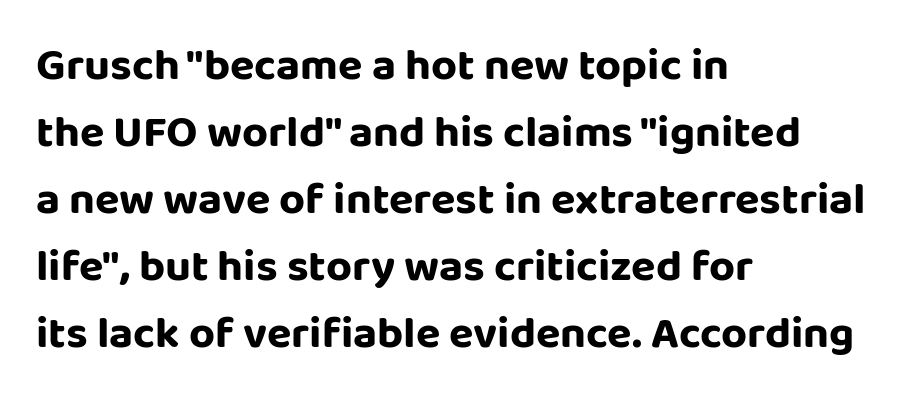
{"serif": "no", "italic": "no", "width": "normal", "stroke_contrast": "low", "x_height": "large", "monospaced": "no", "underline": "no", "align": "left", "line_spacing": "normal", "line_spacing_ratio": 1.49, "letter_spacing": "normal", "letter_spacing_em": 0.0, "glyph_px": 45}
